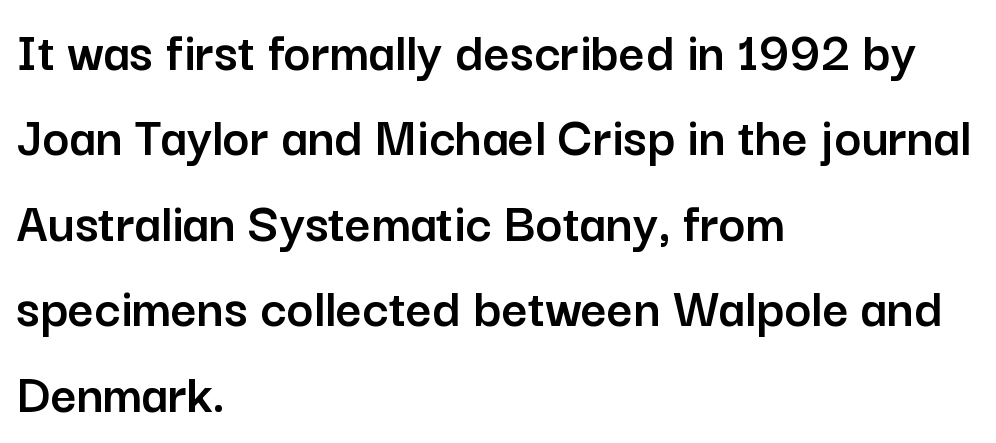
Q: Is the text italic (slanted)? A: No, it is upright.
Q: Is the typeface a serif or a sans-serif typeface? A: Sans-serif.
Q: Is the text underlined? A: No.
Q: How is the paragraph aligned? A: Left-aligned.
Q: Is the spacing between letters normal or unusually wide? A: Normal.
Q: Is the spacing between lines tight, normal or loose? A: Normal.
Q: Width (condensed, normal, or wide)? A: Normal.
Q: Stroke contrast? A: Low.
Q: x-height? A: Medium.
Q: Monospaced? A: No.
